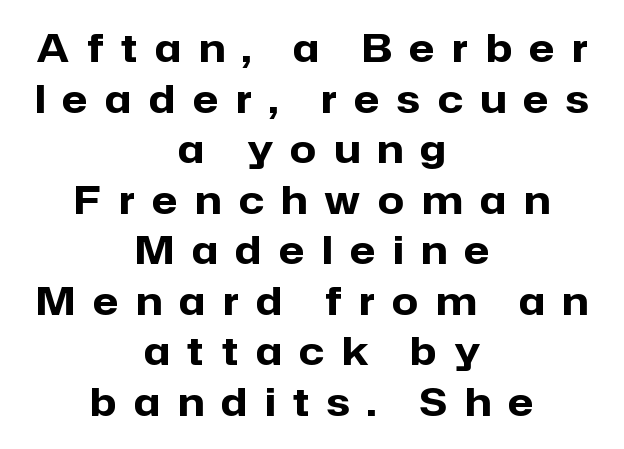
Q: Is the text bold? A: Yes.
Q: Is the text italic (slanted)? A: No, it is upright.
Q: Is the typeface a serif or a sans-serif typeface? A: Sans-serif.
Q: Is the text underlined? A: No.
Q: How is the paragraph aligned? A: Centered.
Q: Is the spacing between letters normal or unusually wide? A: Unusually wide.
Q: Is the spacing between lines tight, normal or loose? A: Normal.
Q: Width (condensed, normal, or wide)? A: Normal.
Q: Stroke contrast? A: Low.
Q: x-height? A: Medium.
Q: Monospaced? A: No.
